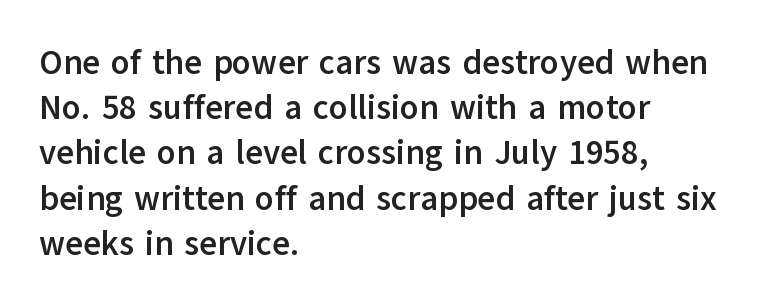
The image shows 34 px semibold sans-serif type, upright; set left-aligned, normal line spacing (1.33x), normal letter spacing, not underlined; low stroke contrast and a medium x-height.
